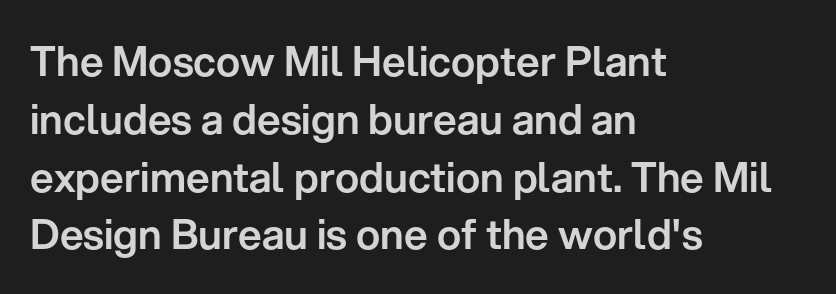
This rendering uses left alignment, leaving the right contour irregular. Words appear dense and cohesive because spacing is normal. This sample uses an upright cut, with every glyph sitting square on the baseline. Interline gaps are of average width in this sample. The face used here is proportionally spaced, like ordinary book or web type. Check where the strokes stop: nothing finishes them off — pure sans.
